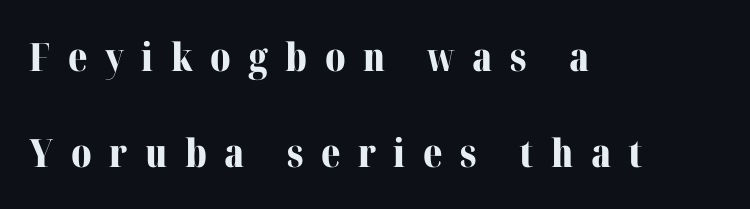
The image shows 39 px bold serif type, upright; set left-aligned, loose line spacing (2.47x), unusually wide letter spacing (+0.45 em), not underlined; medium stroke contrast and a medium x-height.
